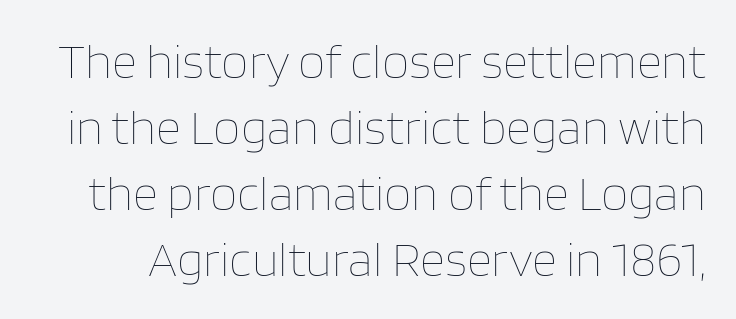
Q: Is the text bold? A: No.
Q: Is the text italic (slanted)? A: No, it is upright.
Q: Is the text underlined? A: No.
Q: Is the spacing between letters normal or unusually wide? A: Normal.
Q: Is the spacing between lines tight, normal or loose? A: Normal.
Q: Width (condensed, normal, or wide)? A: Normal.
Q: Stroke contrast? A: Low.
Q: x-height? A: Large.
Q: Monospaced? A: No.
